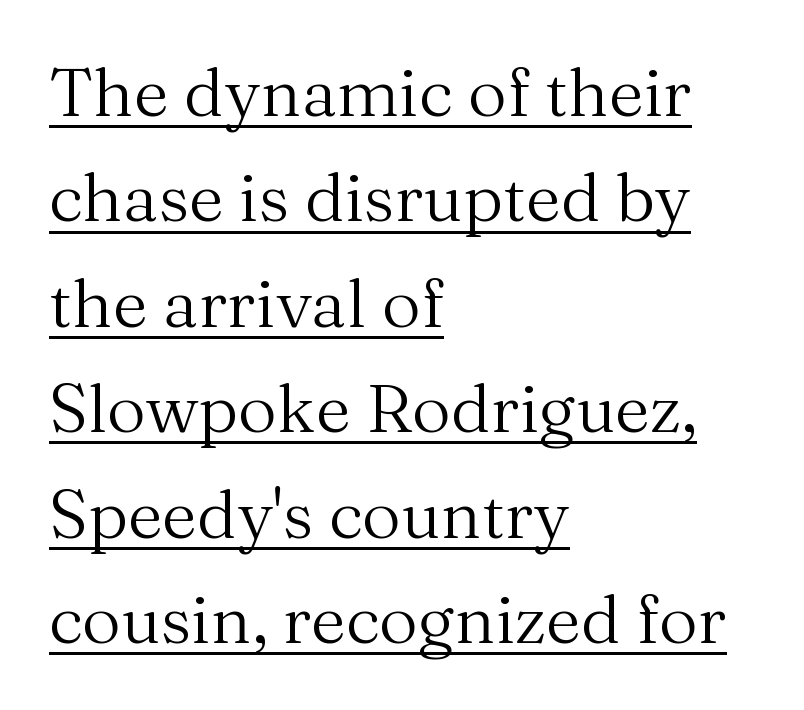
Bold? No — there's no thickening of the strokes. Little horizontal feet cap the strokes, marking this as serif type. Varying glyph widths throughout — classic text-font behaviour. The face used here appears with an underline applied.
